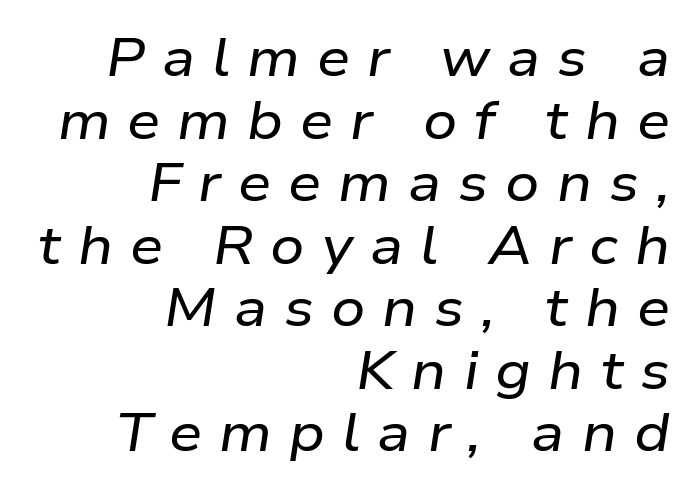
Line ends are locked; line starts wander. Bare-footed words on every line. Note the varied advance widths — an 'i' is clearly narrower than an 'm'. These lines were composed using italics. Characters follow at a spacing far wider than the type designer built in.
